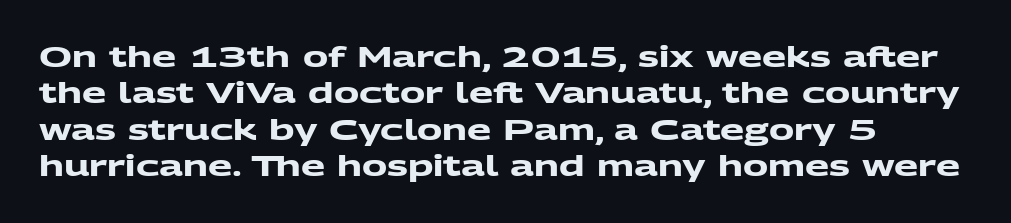
{"serif": "no", "bold": "yes", "weight": "heavy", "width": "wide", "stroke_contrast": "medium", "x_height": "medium", "monospaced": "no", "underline": "no", "align": "left", "line_spacing": "normal", "line_spacing_ratio": 1.3, "letter_spacing": "normal", "letter_spacing_em": 0.0, "glyph_px": 28}
